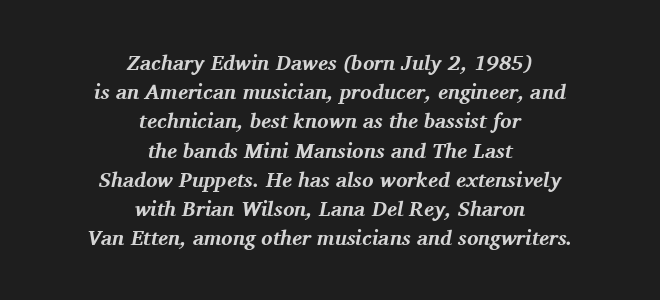
The image shows 21 px bold type, italic (leaning right); set centered, normal line spacing (1.39x), normal letter spacing, not underlined.
